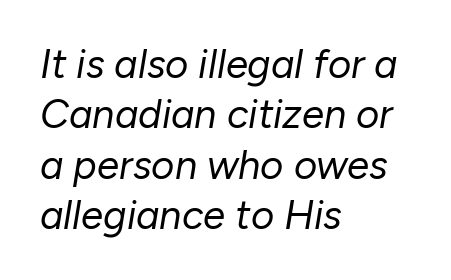
Q: Is the text bold? A: No.
Q: Is the text italic (slanted)? A: Yes, it leans right by about 10 degrees.
Q: Is the text underlined? A: No.
Q: How is the paragraph aligned? A: Left-aligned.
Q: Is the spacing between letters normal or unusually wide? A: Normal.
Q: Is the spacing between lines tight, normal or loose? A: Normal.
Q: Width (condensed, normal, or wide)? A: Normal.
Q: Stroke contrast? A: Low.
Q: x-height? A: Medium.
Q: Monospaced? A: No.
